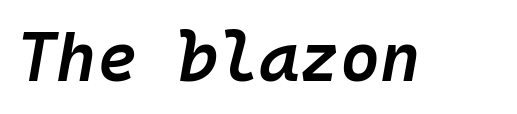
A bare baseline throughout the passage. The type is set solid horizontally, with unmodified tracking. Each letter, wide or thin by design, is forced into the same width here. Slant detected: the letters are inclined. The strokes are fattened partway — semibold, not bold.
